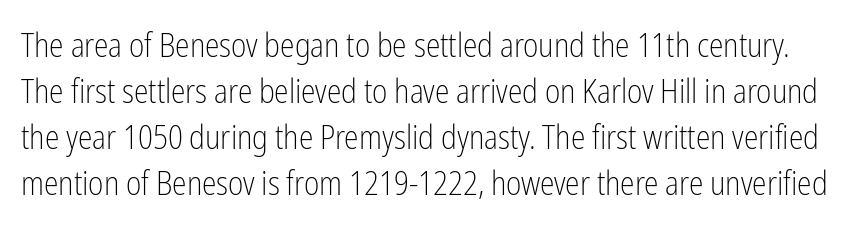
Q: Is the text bold? A: No.
Q: Is the text italic (slanted)? A: No, it is upright.
Q: Is the typeface a serif or a sans-serif typeface? A: Sans-serif.
Q: Is the text underlined? A: No.
Q: Is the spacing between letters normal or unusually wide? A: Normal.
Q: Is the spacing between lines tight, normal or loose? A: Normal.
Q: Width (condensed, normal, or wide)? A: Condensed.
Q: Stroke contrast? A: Low.
Q: x-height? A: Medium.
Q: Monospaced? A: No.
